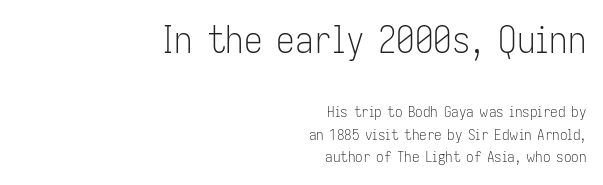
{"serif": "no", "italic": "no", "bold": "no", "weight": "light", "width": "condensed", "stroke_contrast": "low", "x_height": "medium", "monospaced": "no", "underline": "no", "align": "right", "line_spacing": "normal", "line_spacing_ratio": 1.5, "letter_spacing": "normal", "letter_spacing_em": 0.0, "larger_block": "first", "size_ratio": 2.47, "glyph_px": 37}
